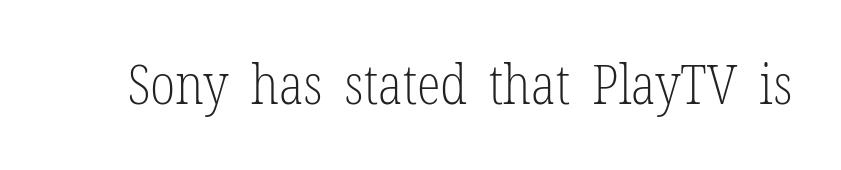
{"serif": "yes", "italic": "no", "bold": "no", "weight": "light", "width": "condensed", "stroke_contrast": "low", "x_height": "medium", "monospaced": "no", "underline": "no", "letter_spacing": "normal", "letter_spacing_em": 0.0, "glyph_px": 55}
